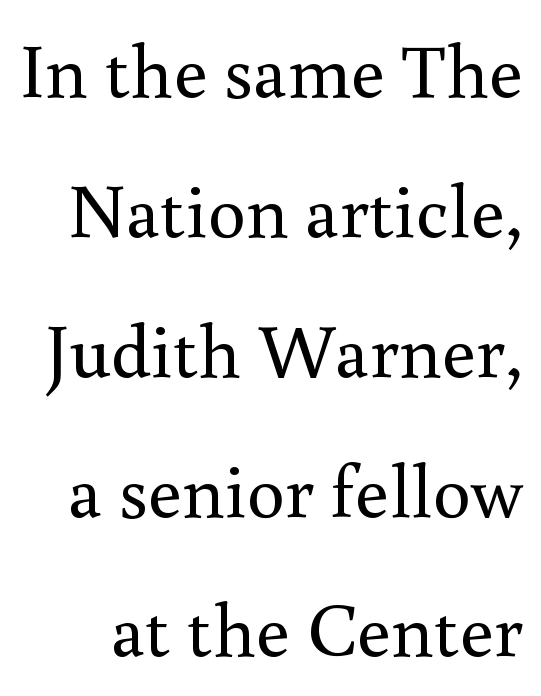
The image shows 76 px regular-weight serif type, upright; set line spacing 1.84x, normal letter spacing, not underlined; medium stroke contrast and a small x-height.
